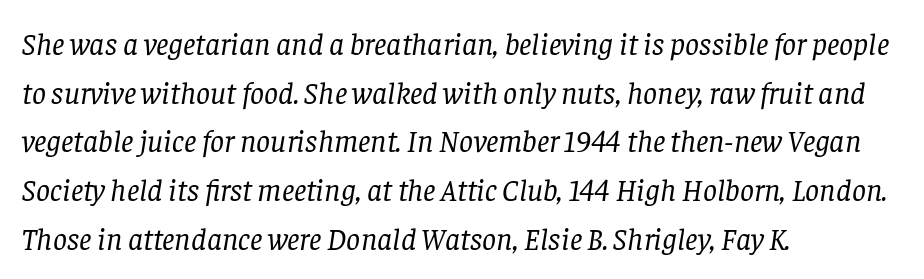
Caption: standard tracking, unaltered. Underline: absent. Is the type heavy? It reads as light-to-regular instead. Each letter keeps its own natural width here, so spacing adapts to shape.
